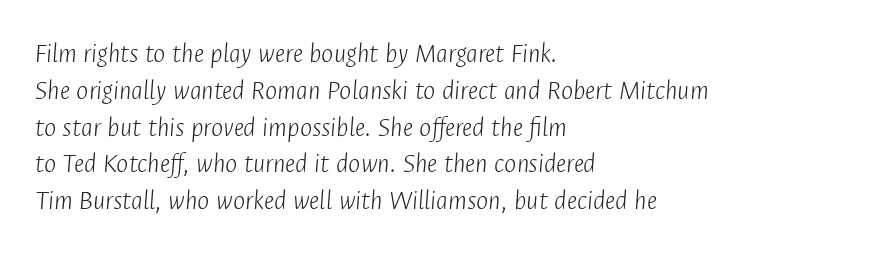
Q: Is the text bold? A: No.
Q: Is the text italic (slanted)? A: Yes, it leans right by about 4 degrees.
Q: Is the text underlined? A: No.
Q: How is the paragraph aligned? A: Left-aligned.
Q: Is the spacing between letters normal or unusually wide? A: Normal.
Q: Is the spacing between lines tight, normal or loose? A: Normal.
Q: Width (condensed, normal, or wide)? A: Condensed.
Q: Stroke contrast? A: Low.
Q: x-height? A: Medium.
Q: Monospaced? A: No.
